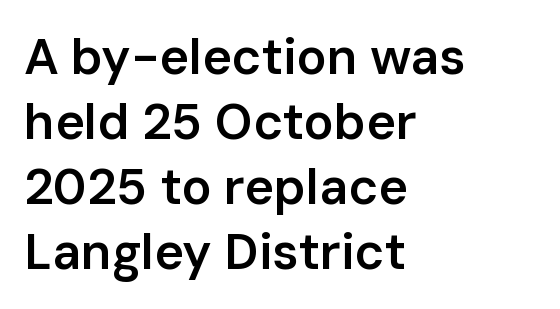
Layout note: lines flush left. There is no visible air inserted between adjacent glyphs. Ascenders rise straight up at ninety degrees. I'd describe the lettering as semibold — firm but not a full bold.
